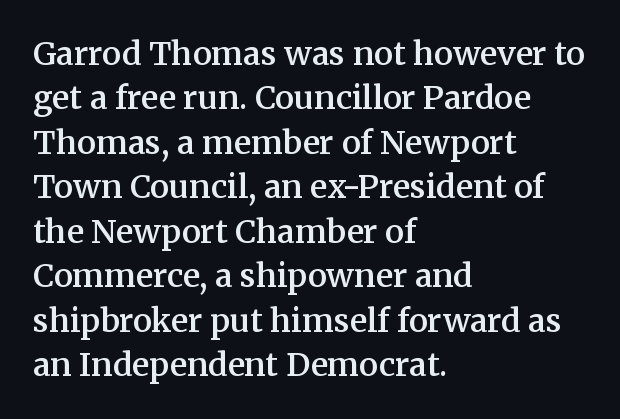
Q: Is the text bold? A: Semi-bold.
Q: Is the text italic (slanted)? A: No, it is upright.
Q: Is the typeface a serif or a sans-serif typeface? A: Serif.
Q: Is the text underlined? A: No.
Q: How is the paragraph aligned? A: Left-aligned.
Q: Is the spacing between letters normal or unusually wide? A: Normal.
Q: Is the spacing between lines tight, normal or loose? A: Normal.
Q: Width (condensed, normal, or wide)? A: Normal.
Q: Stroke contrast? A: Medium.
Q: x-height? A: Medium.
Q: Monospaced? A: No.
